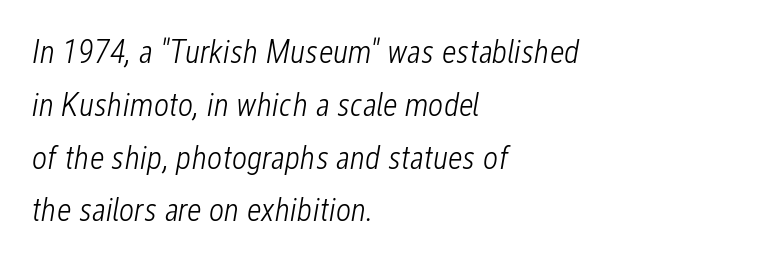
The image shows 33 px light, condensed type, italic (leaning right); set left-aligned, normal line spacing (1.6x), normal letter spacing, not underlined; low stroke contrast and a medium x-height.
